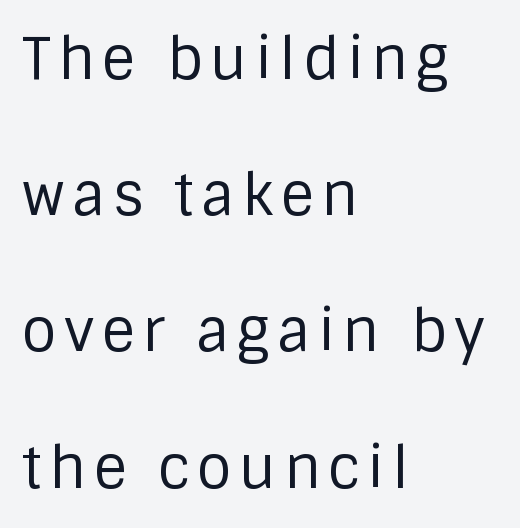
The text block is weighted toward the left margin, trailing off unevenly rightward. The face used here is proportionally spaced, like ordinary book or web type. The face looks like a standard text weight, possibly lighter. Ordinary non-slanted type is in use. Horizontal bands of white between lines are thick stripes.
